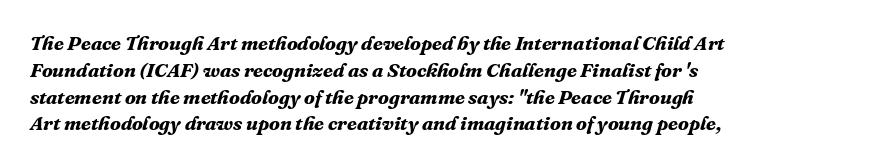
The image shows 20 px bold type, italic (leaning right); set left-aligned, normal line spacing (1.34x), normal letter spacing, not underlined.
